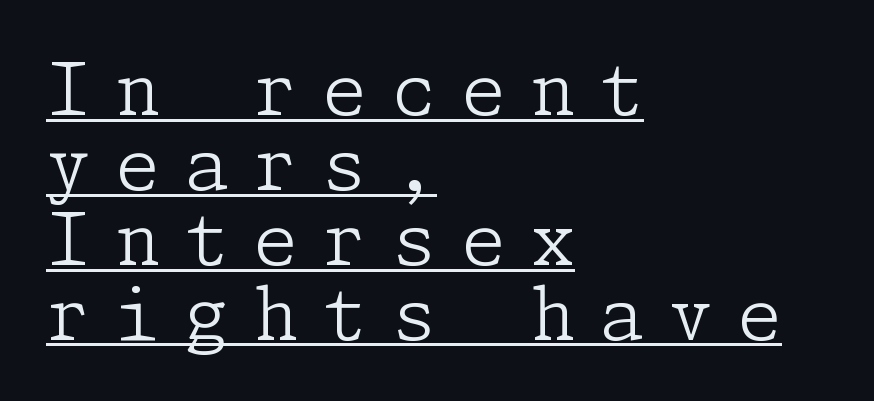
{"serif": "yes", "italic": "no", "bold": "no", "weight": "light", "width": "normal", "stroke_contrast": "low", "x_height": "medium", "underline": "yes", "align": "left", "line_spacing": "tight", "line_spacing_ratio": 1.04, "letter_spacing": "wide", "letter_spacing_em": 0.34, "glyph_px": 72}
